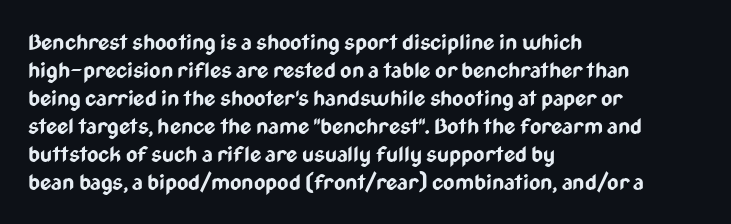
The axis of the letterforms is exactly vertical. Leftover space on each line is placed entirely after the last word. Each row of text sits above clean, open space. Students, note that the glyphs here touch the page at normal intervals.
